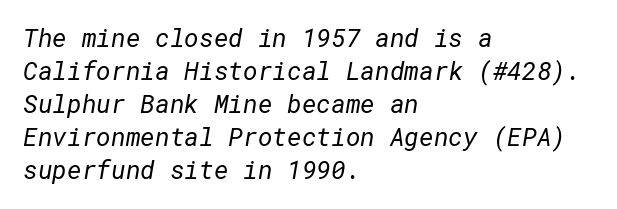
Quick note: underline off. This sample keeps an unexceptional amount of space between lines. Vertical stems look standard width or narrower in stroke. Letter spacing: default.
